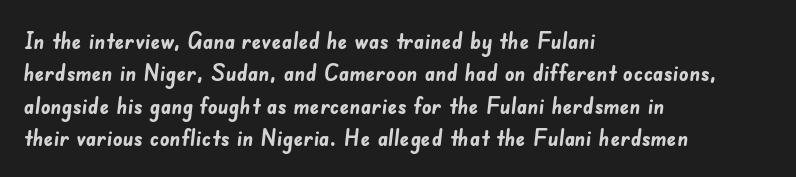
The image shows 24 px bold type; set left-aligned, normal line spacing (1.35x), normal letter spacing, not underlined.
